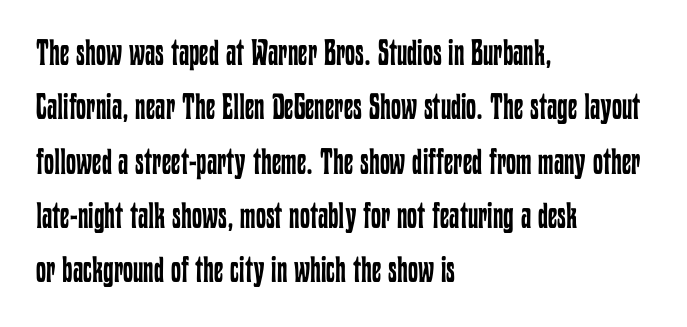
Think of a printed novel: that variable character pitch is what you see here. The cut favours lightness, reaching ordinary text weight at its darkest. The rendering uses a moderate line-height, typical for paragraphs. Inter-character spacing is left at the font's built-in metrics. The lettering stays uniformly vertical, giving the passage a roman look.
